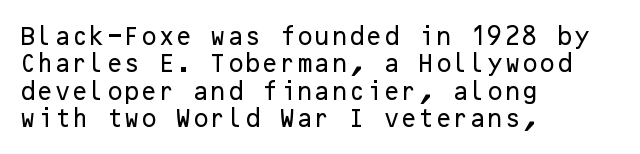
The specimen omits any rule beneath the text block's lines. The face used here is rendered with its standard letterfit. Posture: straight, roman, zero tilt. A student would call this left alignment; a typographer would say flush left, rag right. If you measured baseline to baseline, you'd find a middling distance.
